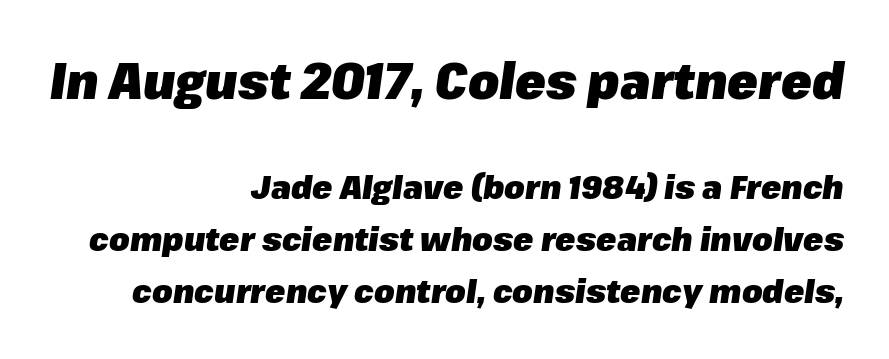
Anything drawn beneath the words? Only blank space. Typesetter's note: full bold, strokes at maximum text heaviness. Honestly, the letter spacing is just normal — you wouldn't notice it. Layout note: lines flush right. Notice how the stems are inclined rather than vertical — that's the hallmark of italics.
